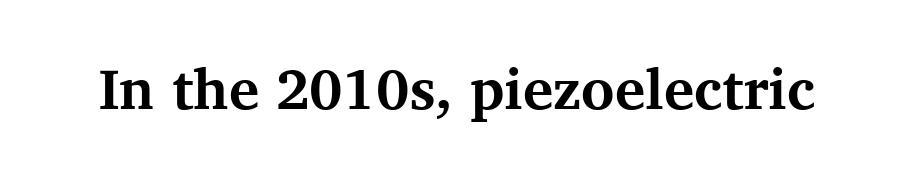
These lines were composed using upright roman letters. The passage shown is typeset with a serif family. These lines are rendered in a variable-pitch font. Caption: standard tracking, unaltered. Honestly, there is no underline to notice here at all.
